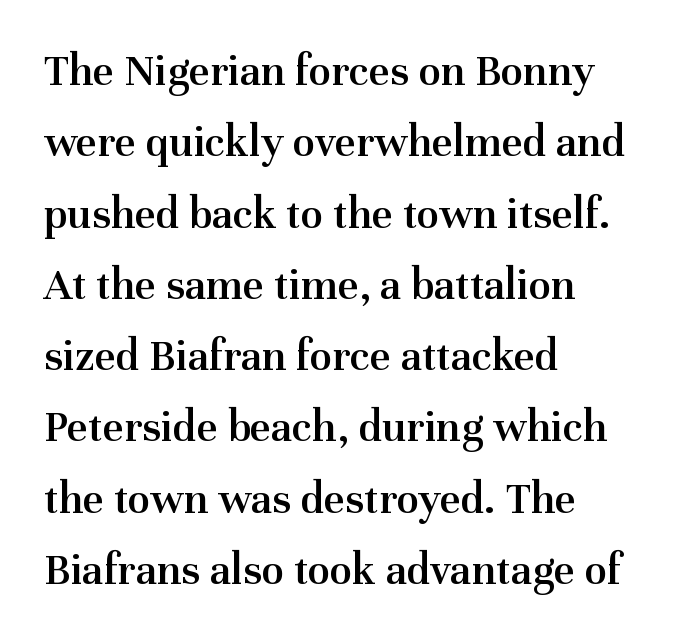
The passage shown is semibold, sitting just below true bold. Leading matches the norm, producing a regular column. This is serif lettering, the kind often seen in printed books. Varying glyph widths throughout — classic text-font behaviour.
